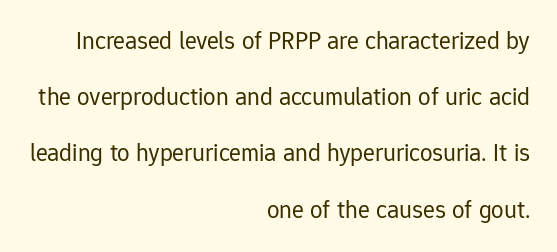
{"italic": "no", "bold": "no", "underline": "no", "align": "right", "line_spacing": "loose", "line_spacing_ratio": 2.25, "letter_spacing": "normal", "letter_spacing_em": 0.0, "glyph_px": 25}
